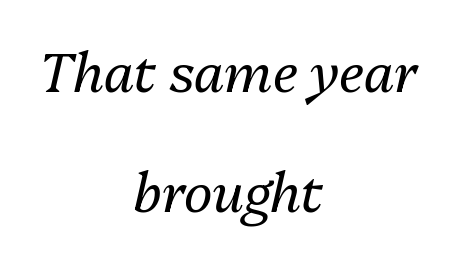
The image shows 54 px regular-weight type, italic (leaning right); set centered, loose line spacing (2.22x), normal letter spacing, not underlined; medium stroke contrast and a medium x-height.
